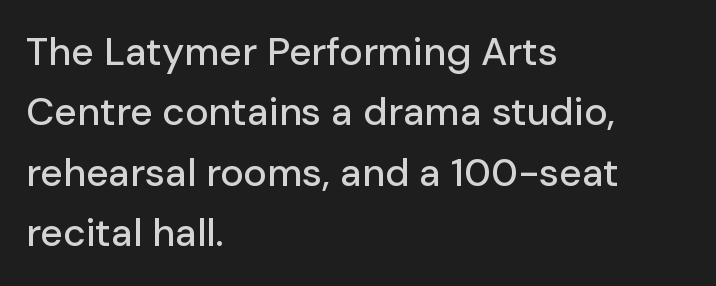
Q: Is the text italic (slanted)? A: No, it is upright.
Q: Is the typeface a serif or a sans-serif typeface? A: Sans-serif.
Q: Is the text underlined? A: No.
Q: How is the paragraph aligned? A: Left-aligned.
Q: Is the spacing between letters normal or unusually wide? A: Normal.
Q: Is the spacing between lines tight, normal or loose? A: Normal.
Q: Width (condensed, normal, or wide)? A: Normal.
Q: Stroke contrast? A: Low.
Q: x-height? A: Medium.
Q: Monospaced? A: No.
